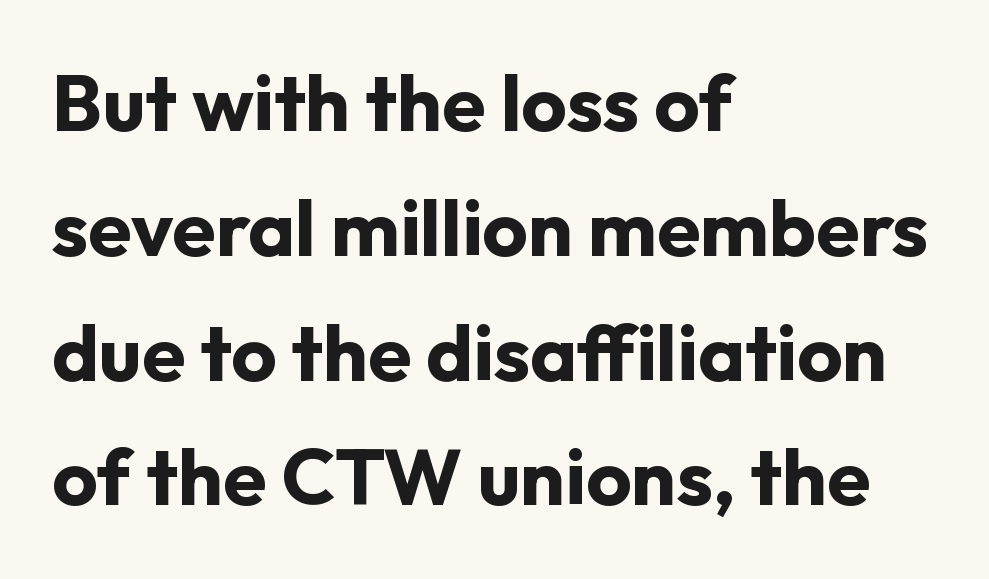
{"serif": "no", "italic": "no", "bold": "yes", "weight": "bold", "width": "normal", "stroke_contrast": "low", "x_height": "medium", "monospaced": "no", "underline": "no", "align": "left", "line_spacing": "normal", "line_spacing_ratio": 1.58, "letter_spacing": "normal", "letter_spacing_em": 0.0, "glyph_px": 79}
